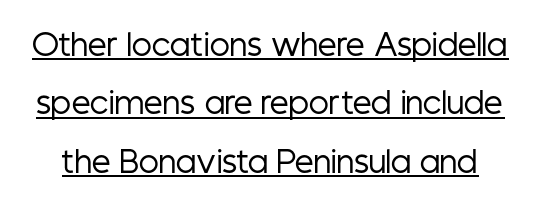
The image shows 30 px regular-weight, condensed sans-serif type, upright; set loose line spacing (1.95x), normal letter spacing, underlined; low stroke contrast and a medium x-height.
